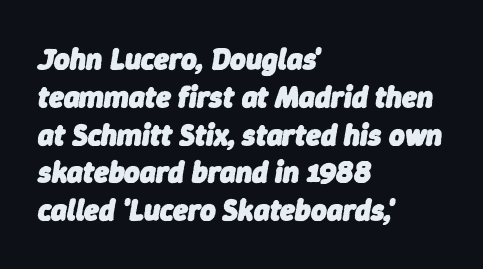
{"italic": "yes", "lean": "right", "slant_degrees": 9, "bold": "yes", "weight": "heavy", "width": "normal", "stroke_contrast": "low", "x_height": "medium", "monospaced": "no", "underline": "no", "align": "left", "line_spacing": "normal", "line_spacing_ratio": 1.26, "letter_spacing": "normal", "letter_spacing_em": 0.0, "glyph_px": 30}
